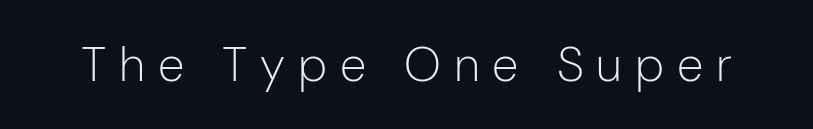
{"serif": "no", "italic": "no", "bold": "no", "weight": "light", "width": "normal", "stroke_contrast": "low", "x_height": "medium", "monospaced": "no", "underline": "no", "letter_spacing": "wide", "letter_spacing_em": 0.27, "glyph_px": 48}
